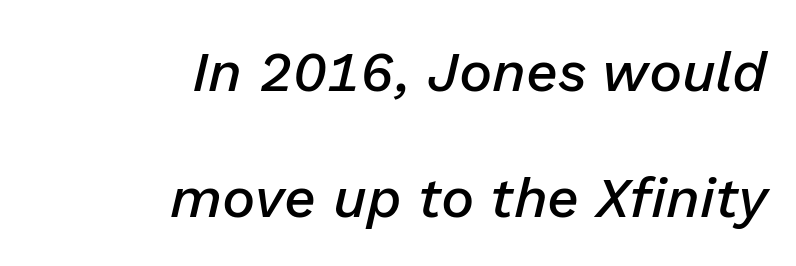
{"italic": "yes", "lean": "right", "slant_degrees": 13, "bold": "semi", "weight": "semibold", "width": "normal", "stroke_contrast": "low", "x_height": "medium", "monospaced": "no", "underline": "no", "align": "right", "line_spacing": "loose", "line_spacing_ratio": 2.25, "letter_spacing": "normal", "letter_spacing_em": 0.0, "glyph_px": 56}
